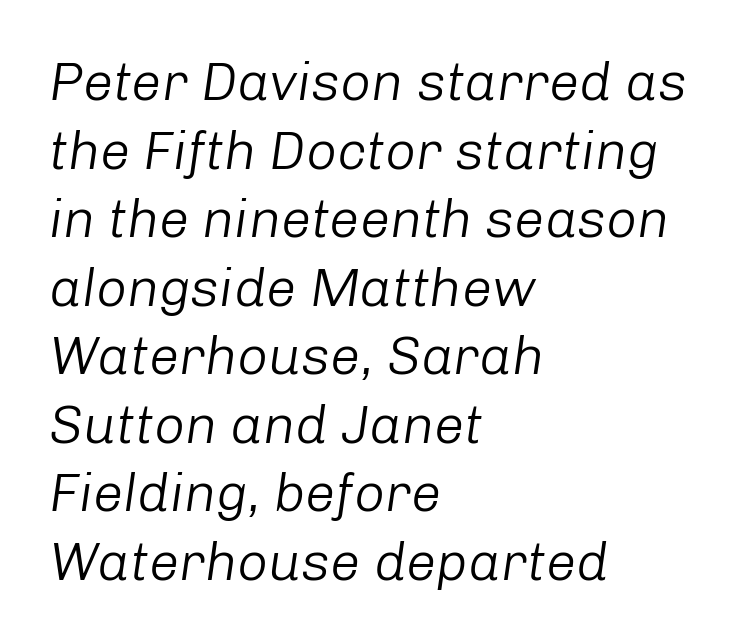
Q: Is the text bold? A: No.
Q: Is the text italic (slanted)? A: Yes, it leans right by about 8 degrees.
Q: Is the text underlined? A: No.
Q: How is the paragraph aligned? A: Left-aligned.
Q: Is the spacing between letters normal or unusually wide? A: Normal.
Q: Is the spacing between lines tight, normal or loose? A: Normal.
Q: Width (condensed, normal, or wide)? A: Normal.
Q: Stroke contrast? A: Low.
Q: x-height? A: Medium.
Q: Monospaced? A: No.
